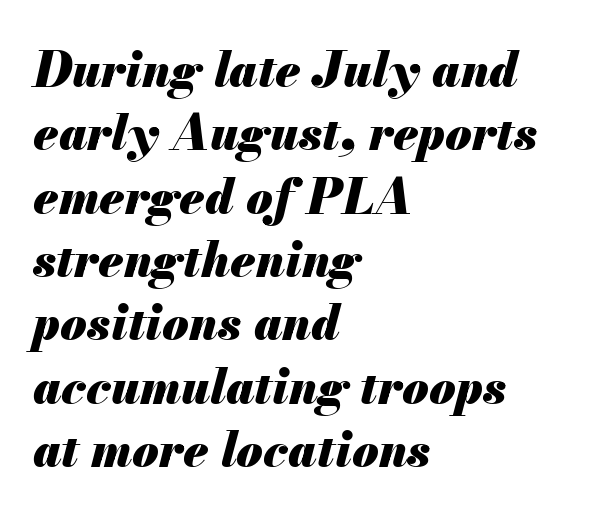
Q: Is the text bold? A: Yes.
Q: Is the text italic (slanted)? A: Yes, it leans right by about 13 degrees.
Q: Is the text underlined? A: No.
Q: How is the paragraph aligned? A: Left-aligned.
Q: Is the spacing between letters normal or unusually wide? A: Normal.
Q: Is the spacing between lines tight, normal or loose? A: Normal.
Q: Width (condensed, normal, or wide)? A: Normal.
Q: Stroke contrast? A: Medium.
Q: x-height? A: Small.
Q: Monospaced? A: No.
